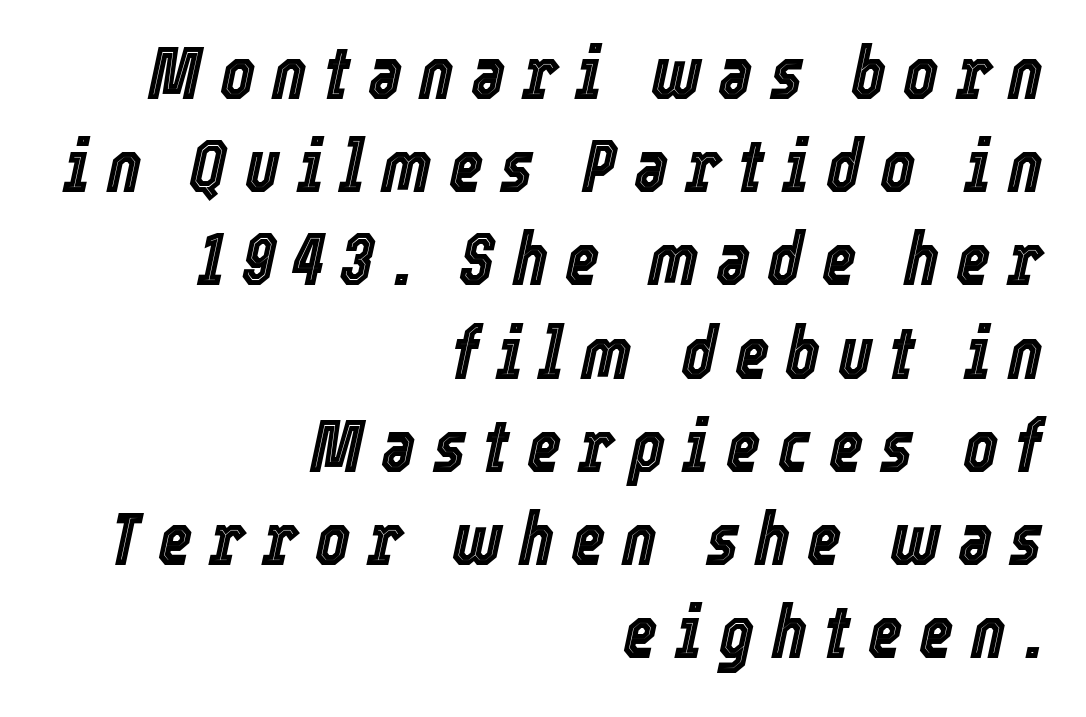
Does extra space separate the letters? Yes, quite a lot of it. Compared with ordinary roman type, these characters are visibly tilted. You could not count columns in this text — the font is proportionally spaced. All the whitespace from short lines collects on the left. The glyphs are unaccompanied by any horizontal stroke below them.
